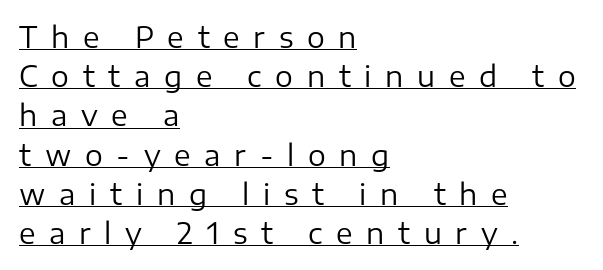
Caption: lettering with a line underneath. The axis of the letterforms is exactly vertical. Honestly, the letter spacing is so wide it's the main thing you notice. The lines sit at an ordinary, default distance from one another. The font sits on the lighter half of the weight spectrum, regular included. Regarding serifs, this sample does without them.
